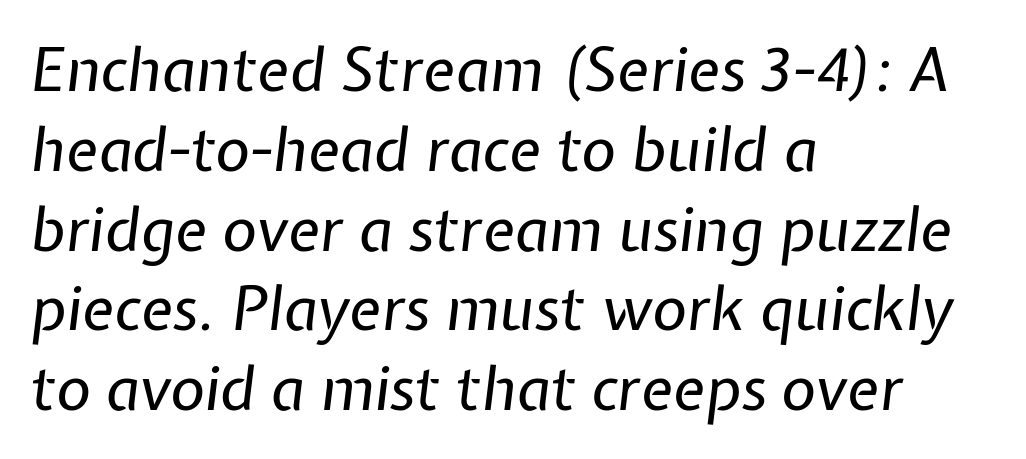
The image shows 60 px regular-weight type, italic (leaning right); set left-aligned, normal line spacing (1.33x), normal letter spacing, not underlined; low stroke contrast and a medium x-height.
